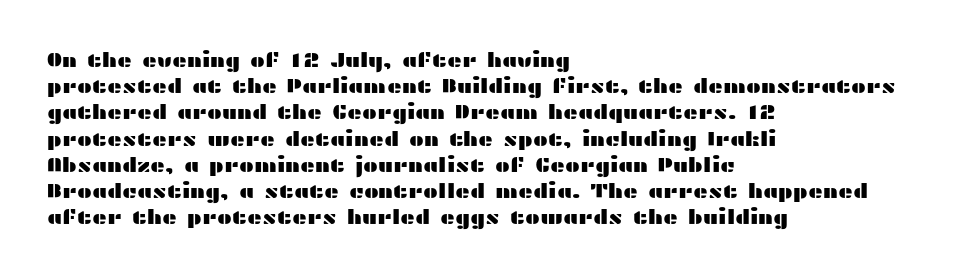
Rows of type keep a routine distance in the vertical direction. Designer's note — italics off, roman on. These lines stack with their left ends in a neat column. You could call the tracking neutral — neither tight nor loose. Each row of text sits above clean, open space.
